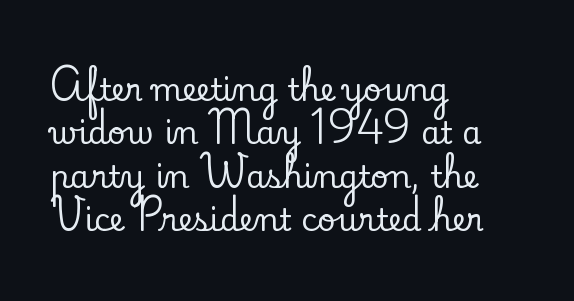
The letters stand upright; this is a roman face. Here the designer chose a conventional face with non-uniform glyph widths. The ragged edge is on the right, which tells us the setting is flush left. Only glyphs here, with clear space below each row. Honestly, the row spacing looks completely unremarkable. Little horizontal feet cap the strokes, marking this as serif type.
